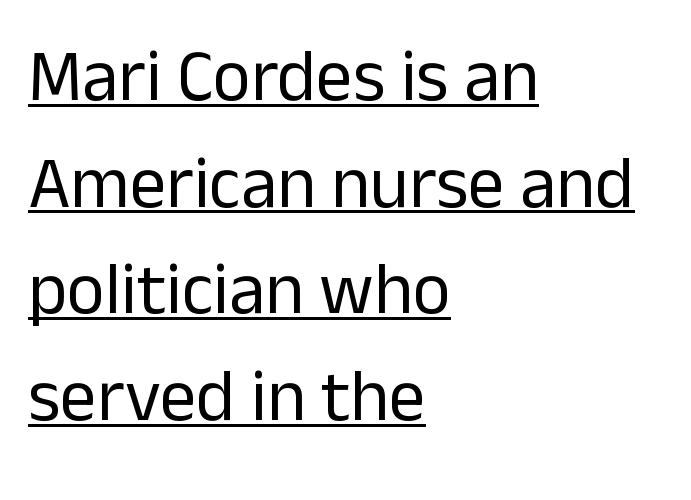
The passage is arranged the way most books set body copy — flush left. Ink coverage per letter is moderate at most. What decoration does the sample have? An underline. Leading: standard. A typesetter would call this zero additional tracking. The lettering stays uniformly vertical, giving the passage a roman look.
